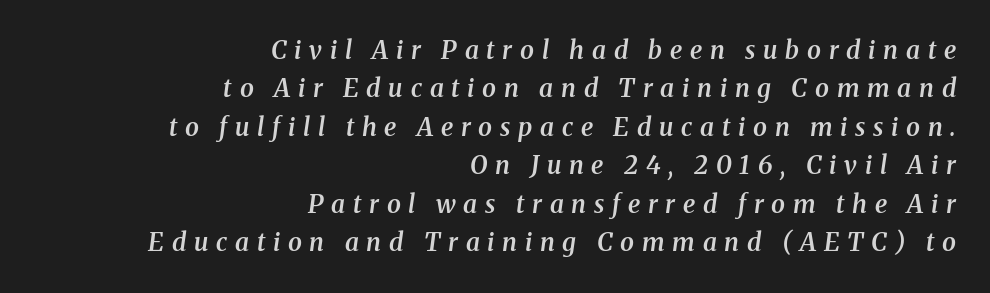
The image shows 25 px text type, italic (leaning right); set right-aligned, normal line spacing (1.54x), unusually wide letter spacing (+0.31 em), not underlined.
